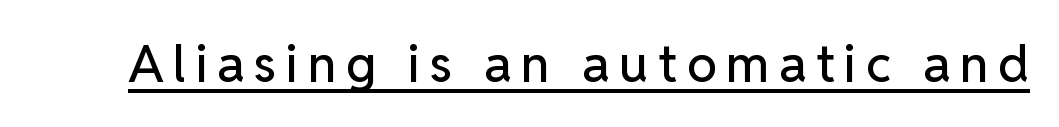
Q: Is the text italic (slanted)? A: No, it is upright.
Q: Is the typeface a serif or a sans-serif typeface? A: Sans-serif.
Q: Is the text underlined? A: Yes.
Q: Width (condensed, normal, or wide)? A: Normal.
Q: Stroke contrast? A: Low.
Q: x-height? A: Medium.
Q: Monospaced? A: No.
